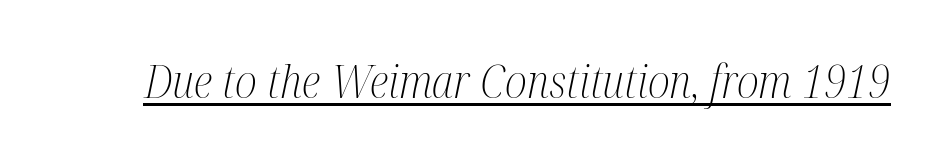
The image shows 45 px light, condensed serif type, italic (leaning right); set normal letter spacing, underlined; medium stroke contrast and a medium x-height.
